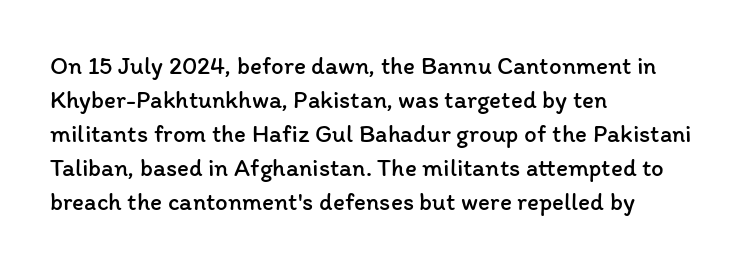
The image shows 25 px text type, upright; set left-aligned, normal line spacing (1.36x), normal letter spacing, not underlined.
